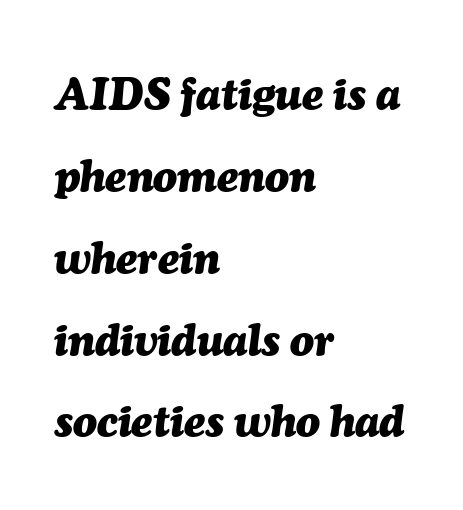
{"italic": "yes", "lean": "right", "slant_degrees": 7, "bold": "yes", "weight": "heavy", "width": "normal", "stroke_contrast": "medium", "x_height": "medium", "monospaced": "no", "underline": "no", "align": "left", "line_spacing_ratio": 1.86, "letter_spacing": "normal", "letter_spacing_em": 0.0, "glyph_px": 44}
